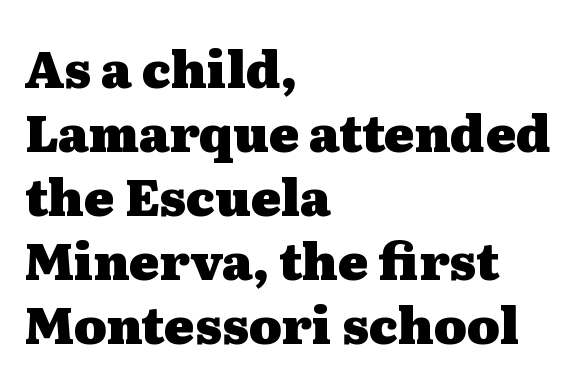
Q: Is the text bold? A: Yes.
Q: Is the text italic (slanted)? A: No, it is upright.
Q: Is the typeface a serif or a sans-serif typeface? A: Serif.
Q: Is the text underlined? A: No.
Q: How is the paragraph aligned? A: Left-aligned.
Q: Is the spacing between letters normal or unusually wide? A: Normal.
Q: Is the spacing between lines tight, normal or loose? A: Normal.
Q: Width (condensed, normal, or wide)? A: Wide.
Q: Stroke contrast? A: Medium.
Q: x-height? A: Medium.
Q: Monospaced? A: No.
